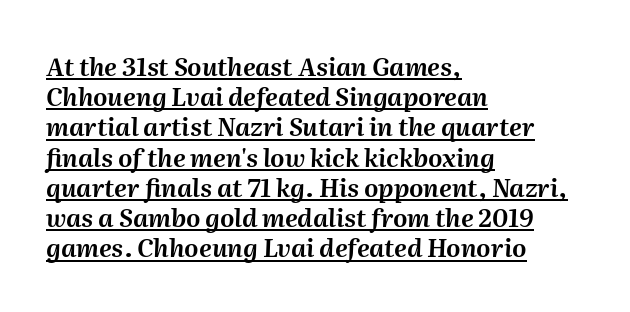
Q: Is the text italic (slanted)? A: Yes, it leans right by about 2 degrees.
Q: Is the text underlined? A: Yes.
Q: How is the paragraph aligned? A: Left-aligned.
Q: Is the spacing between letters normal or unusually wide? A: Normal.
